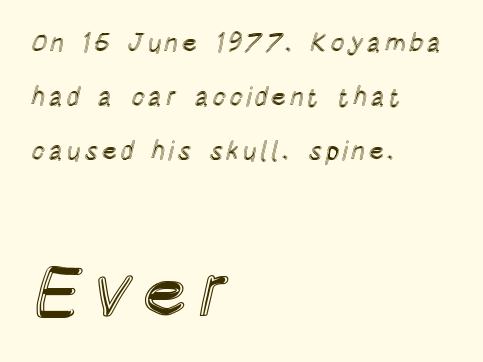
Q: Is the text italic (slanted)? A: Yes.
Q: Is the text underlined? A: No.
Q: How is the paragraph aligned? A: Left-aligned.
Q: Is the spacing between lines tight, normal or loose? A: Loose.
Q: Which block of text is set in a larger size, the first (top) or the second (bottom)? A: The second (bottom) one.
Q: Width (condensed, normal, or wide)? A: Condensed.
Q: x-height? A: Large.
Q: Monospaced? A: No.
